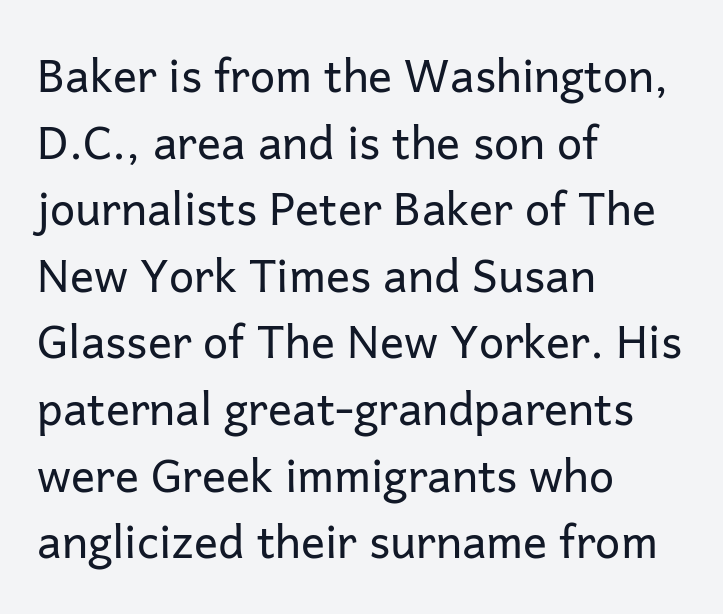
These lines are rendered in a variable-pitch font. No feet cap the strokes, marking this as sans-serif type. Is the type heavy? It reads as light-to-regular instead. Posture: upright roman.
